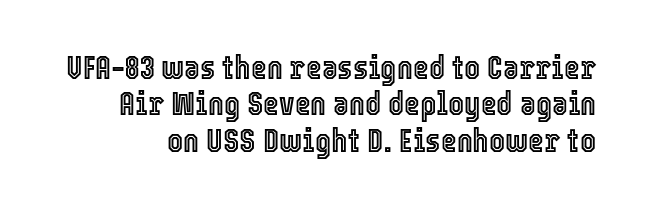
Nobody touched the tracking dial on this one. Spacing verdict: proportional, widths tailored to each character. Quick note: interline space is minimal. In terms of posture, this sample is upright.
